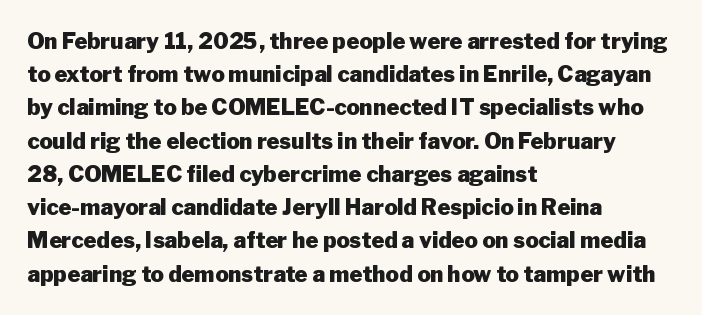
{"italic": "no", "bold": "yes", "underline": "no", "align": "left", "line_spacing": "normal", "line_spacing_ratio": 1.51, "letter_spacing": "normal", "letter_spacing_em": 0.0, "glyph_px": 22}
